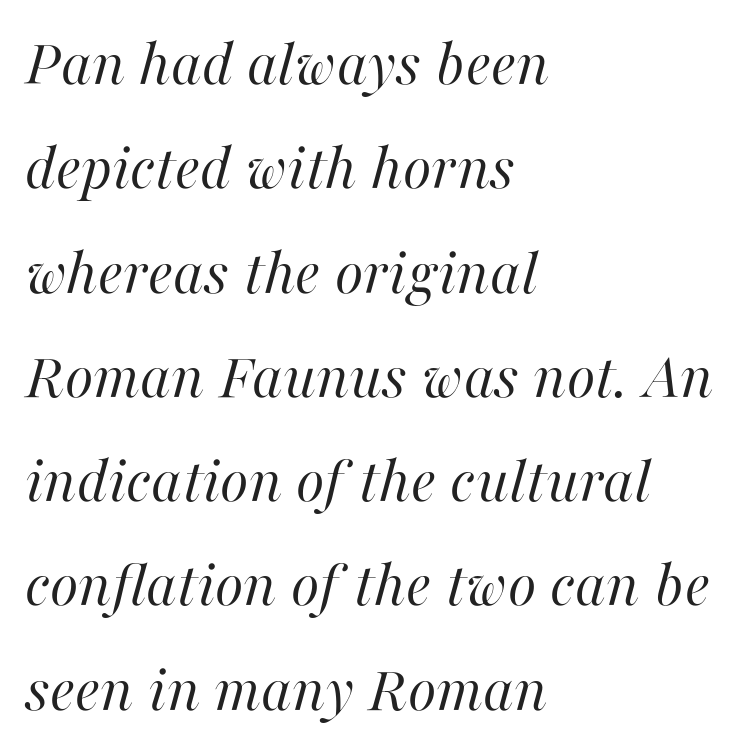
{"italic": "yes", "lean": "right", "slant_degrees": 16, "bold": "no", "weight": "regular", "width": "normal", "stroke_contrast": "high", "x_height": "medium", "monospaced": "no", "underline": "no", "align": "left", "line_spacing": "normal", "line_spacing_ratio": 1.58, "letter_spacing": "normal", "letter_spacing_em": 0.0, "glyph_px": 66}
